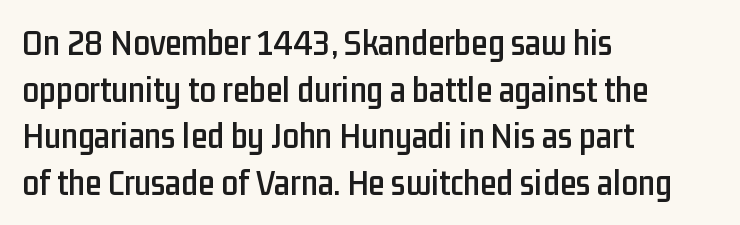
Unlike a traditional serif, this face leaves its strokes unadorned. These lines keep a tight, regular rhythm from letter to letter. Compared with typical paragraphs, the rows here are spaced about the same. Alignment: flush left. Proportional: the letters do not fall into vertical columns. Italic: no, the glyphs are upright roman.
